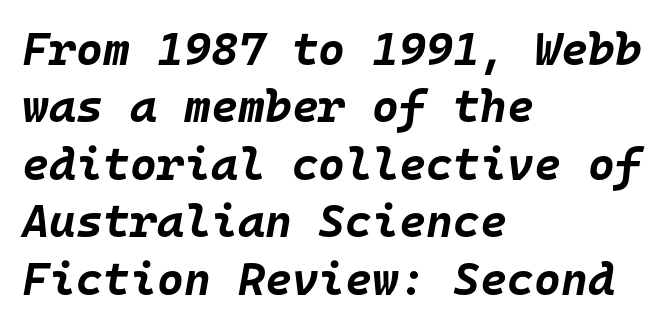
The image shows 46 px bold type, italic (leaning right), monospaced; set left-aligned, normal line spacing (1.25x), normal letter spacing, not underlined; low stroke contrast and a large x-height.
